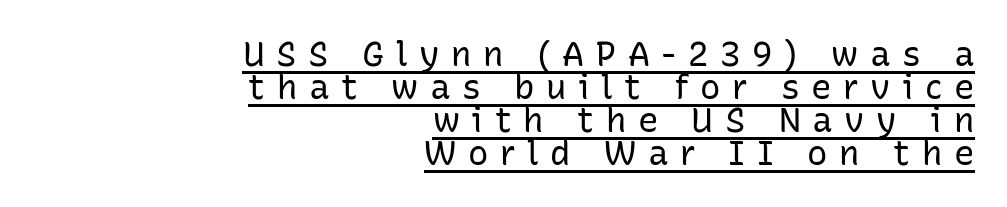
Q: Is the text bold? A: No.
Q: Is the text italic (slanted)? A: No, it is upright.
Q: Is the typeface a serif or a sans-serif typeface? A: Sans-serif.
Q: Is the text underlined? A: Yes.
Q: How is the paragraph aligned? A: Right-aligned.
Q: Is the spacing between letters normal or unusually wide? A: Unusually wide.
Q: Is the spacing between lines tight, normal or loose? A: Tight.
Q: Width (condensed, normal, or wide)? A: Normal.
Q: Stroke contrast? A: Low.
Q: x-height? A: Medium.
Q: Monospaced? A: No.
